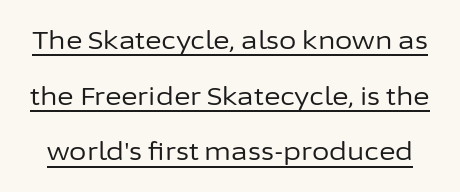
The image shows 25 px text type, upright; set loose line spacing (2.23x), normal letter spacing, underlined.
